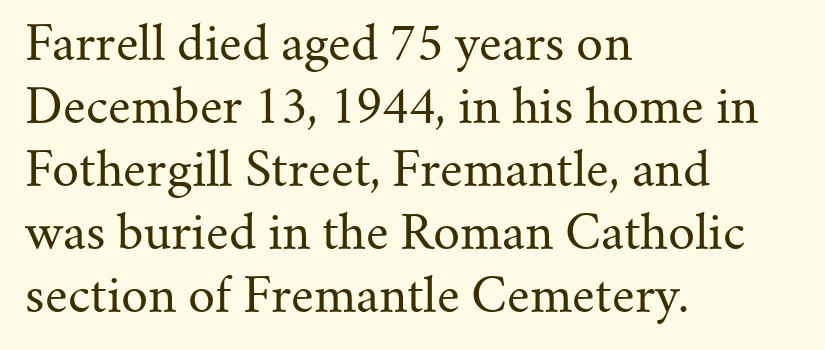
Q: Is the text bold? A: No.
Q: Is the text italic (slanted)? A: No, it is upright.
Q: Is the typeface a serif or a sans-serif typeface? A: Serif.
Q: Is the text underlined? A: No.
Q: How is the paragraph aligned? A: Left-aligned.
Q: Is the spacing between letters normal or unusually wide? A: Normal.
Q: Is the spacing between lines tight, normal or loose? A: Normal.
Q: Width (condensed, normal, or wide)? A: Normal.
Q: Stroke contrast? A: Medium.
Q: x-height? A: Small.
Q: Monospaced? A: No.
